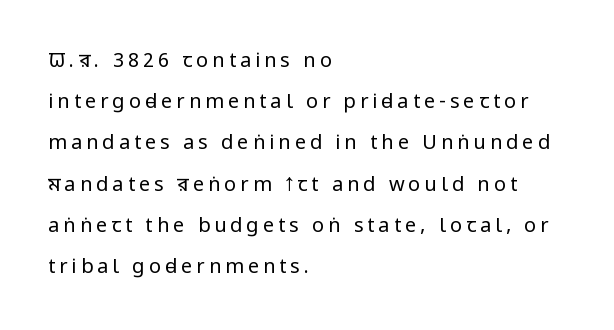
The typesetter chose a ragged-right arrangement here. Ascenders rise straight up at ninety degrees. There is plenty of visible air inserted between adjacent glyphs. Glance below the letters and you will spot only blank space. Does the leading feel generous? Absolutely, it's lavish. Is the stroke heavy? The answer is a plain regular-or-lighter.
